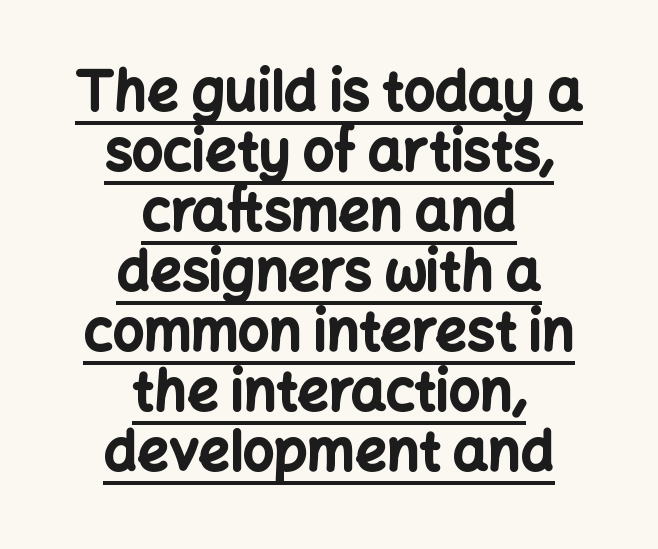
The image shows 55 px bold sans-serif type, upright; set centered, tight line spacing (1.09x), normal letter spacing, underlined; low stroke contrast and a medium x-height.
